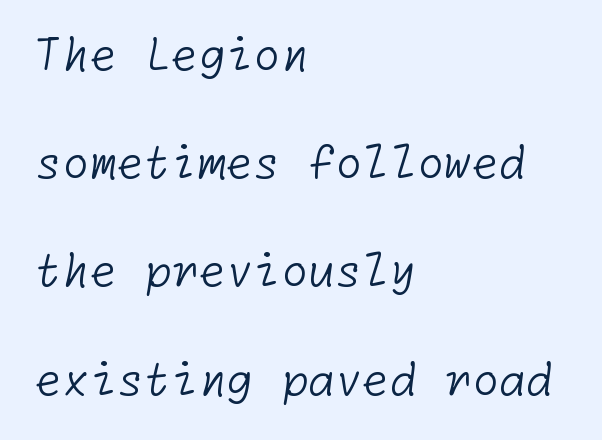
Q: Is the text bold? A: No.
Q: Is the typeface a serif or a sans-serif typeface? A: Sans-serif.
Q: Is the text underlined? A: No.
Q: How is the paragraph aligned? A: Left-aligned.
Q: Is the spacing between letters normal or unusually wide? A: Normal.
Q: Is the spacing between lines tight, normal or loose? A: Loose.
Q: Width (condensed, normal, or wide)? A: Normal.
Q: Stroke contrast? A: Low.
Q: x-height? A: Medium.
